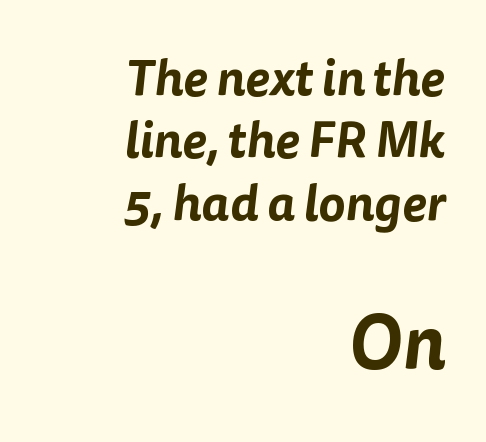
The image shows 75 px sans-serif type; set right-aligned, normal line spacing (1.25x), normal letter spacing, not underlined; the second (bottom) block is 1.5x larger; low stroke contrast and a medium x-height.
